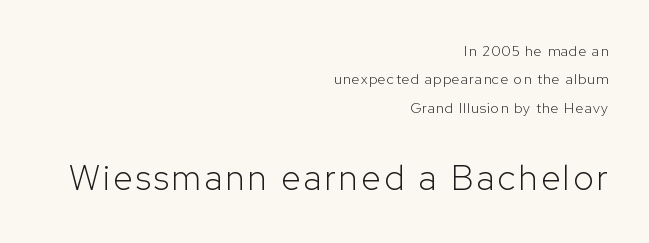
{"serif": "no", "italic": "no", "bold": "no", "weight": "light", "width": "normal", "stroke_contrast": "low", "x_height": "medium", "monospaced": "no", "underline": "no", "align": "right", "line_spacing": "loose", "line_spacing_ratio": 2.03, "larger_block": "second", "size_ratio": 2.5, "glyph_px": 35}
